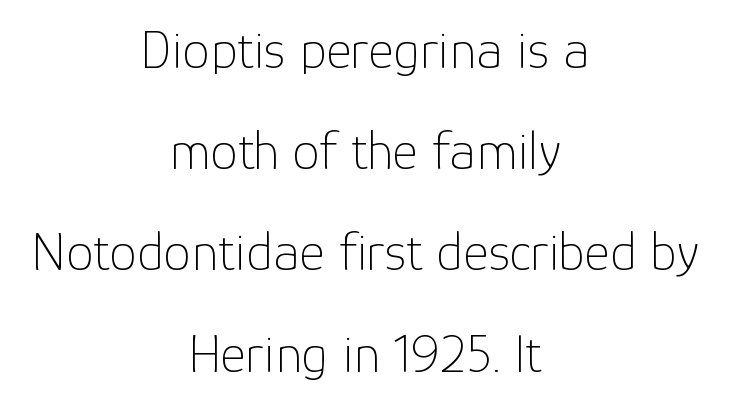
The image shows 55 px thin sans-serif type, upright; set centered, line spacing 1.84x, normal letter spacing, not underlined; low stroke contrast and a medium x-height.
